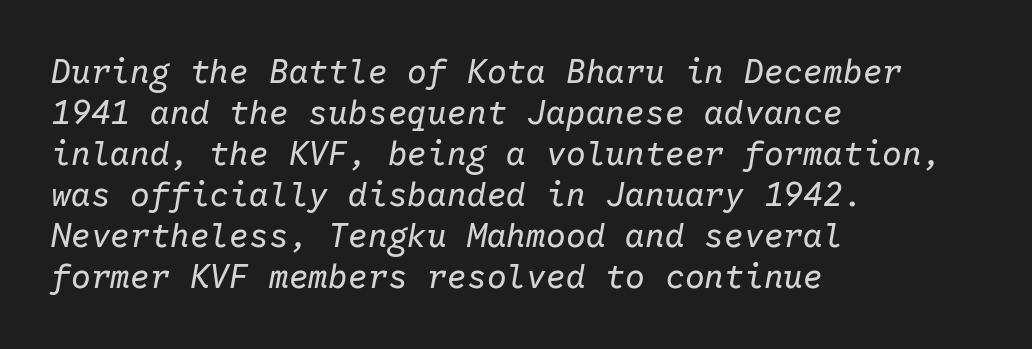
Q: Is the text bold? A: No.
Q: Is the text italic (slanted)? A: Yes, it leans right by about 10 degrees.
Q: Is the text underlined? A: No.
Q: How is the paragraph aligned? A: Left-aligned.
Q: Is the spacing between letters normal or unusually wide? A: Normal.
Q: Width (condensed, normal, or wide)? A: Normal.
Q: Stroke contrast? A: Low.
Q: x-height? A: Medium.
Q: Monospaced? A: Yes.
